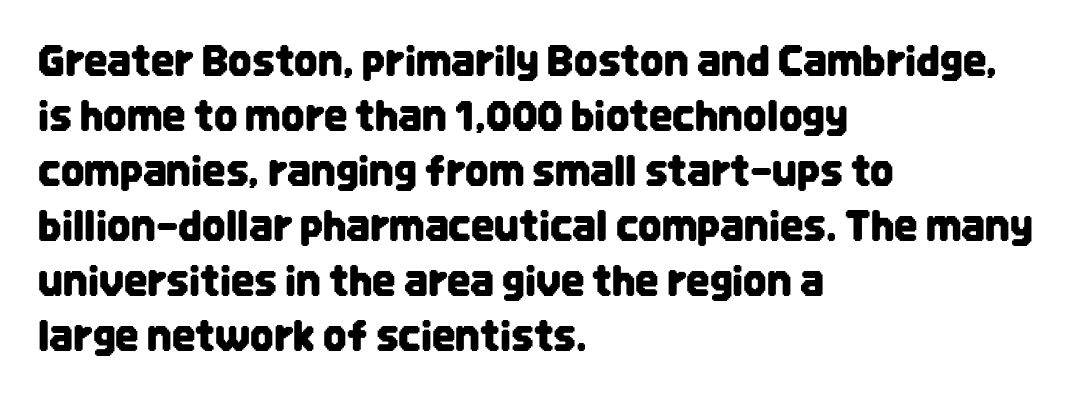
Glyph-to-glyph distance matches everyday printed text. The passage is arranged the way most books set body copy — flush left. Think of a printed novel: that variable character pitch is what you see here. This rendering features lettering with no underline.
